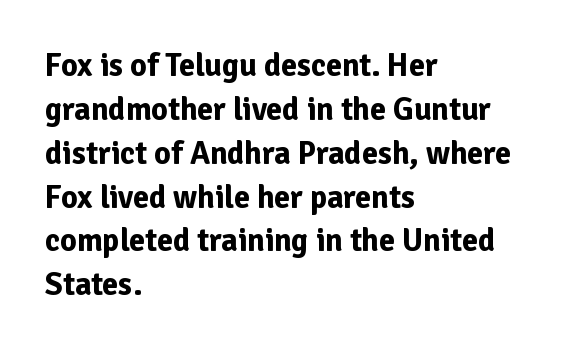
Q: Is the text bold? A: Yes.
Q: Is the text italic (slanted)? A: No, it is upright.
Q: Is the typeface a serif or a sans-serif typeface? A: Sans-serif.
Q: Is the text underlined? A: No.
Q: How is the paragraph aligned? A: Left-aligned.
Q: Is the spacing between letters normal or unusually wide? A: Normal.
Q: Is the spacing between lines tight, normal or loose? A: Normal.
Q: Width (condensed, normal, or wide)? A: Normal.
Q: Stroke contrast? A: Low.
Q: x-height? A: Medium.
Q: Monospaced? A: No.
